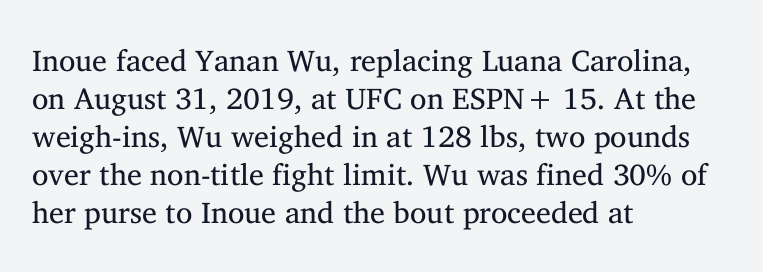
The face used here is seriffed, in the tradition of book romans. A classic flush-left, rag-right setting is used for this passage. Regular leading. Words float on clear page, feet unadorned.
